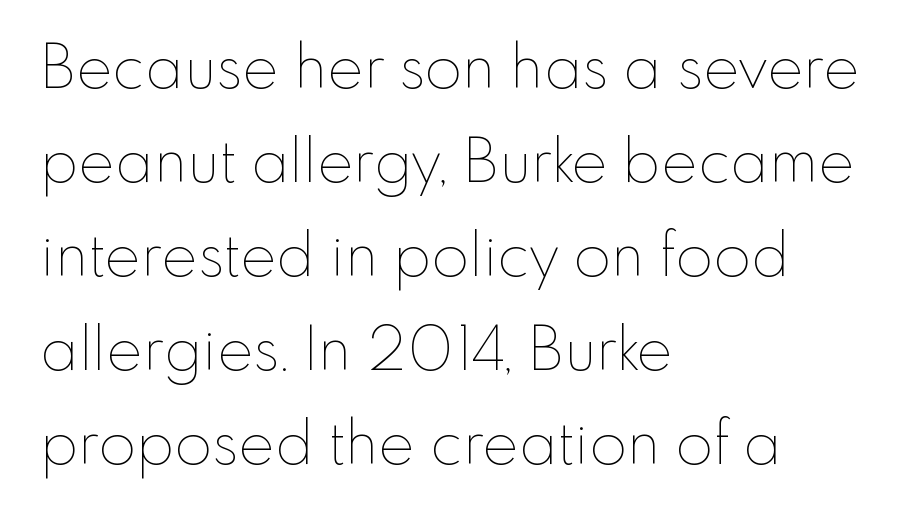
{"italic": "no", "bold": "no", "weight": "thin", "width": "normal", "stroke_contrast": "low", "x_height": "small", "monospaced": "no", "underline": "no", "align": "left", "line_spacing": "normal", "line_spacing_ratio": 1.54, "letter_spacing": "normal", "letter_spacing_em": 0.0, "glyph_px": 61}
